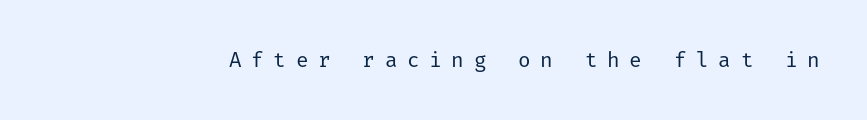
{"italic": "no", "bold": "no", "underline": "no", "letter_spacing": "wide", "letter_spacing_em": 0.46, "glyph_px": 21}
